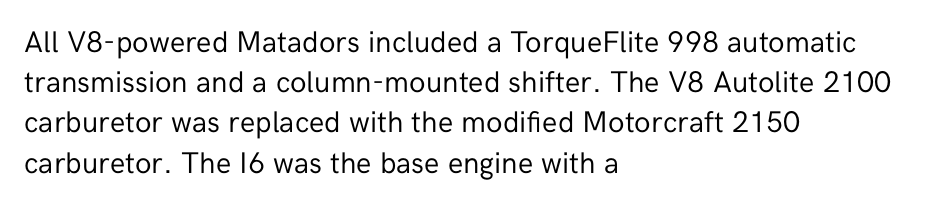
{"serif": "no", "italic": "no", "bold": "no", "weight": "regular", "width": "normal", "stroke_contrast": "low", "x_height": "medium", "monospaced": "no", "underline": "no", "align": "left", "line_spacing": "normal", "line_spacing_ratio": 1.34, "letter_spacing": "normal", "letter_spacing_em": 0.0, "glyph_px": 30}
